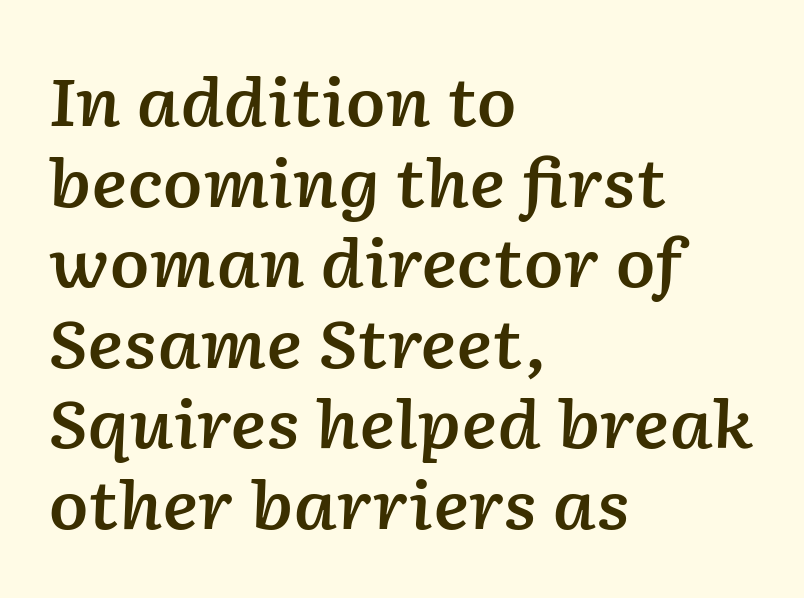
The image shows 66 px semibold type, italic (leaning right); set left-aligned, line spacing 1.22x, normal letter spacing, not underlined; low stroke contrast and a medium x-height.
